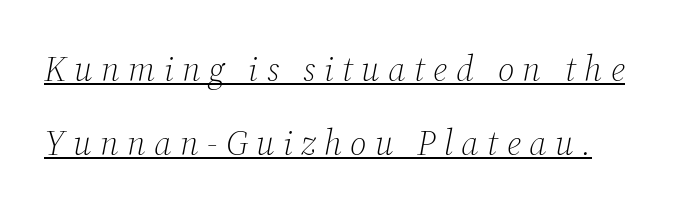
Q: Is the text bold? A: No.
Q: Is the text italic (slanted)? A: Yes, it leans right by about 12 degrees.
Q: Is the typeface a serif or a sans-serif typeface? A: Serif.
Q: Is the text underlined? A: Yes.
Q: How is the paragraph aligned? A: Left-aligned.
Q: Is the spacing between letters normal or unusually wide? A: Unusually wide.
Q: Is the spacing between lines tight, normal or loose? A: Loose.
Q: Width (condensed, normal, or wide)? A: Normal.
Q: Stroke contrast? A: Medium.
Q: x-height? A: Medium.
Q: Monospaced? A: No.
